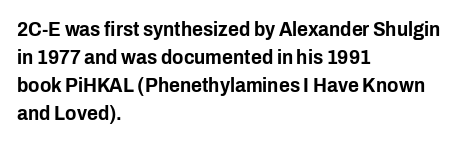
The image shows 21 px text type, upright; set left-aligned, normal line spacing (1.34x), normal letter spacing, not underlined.
